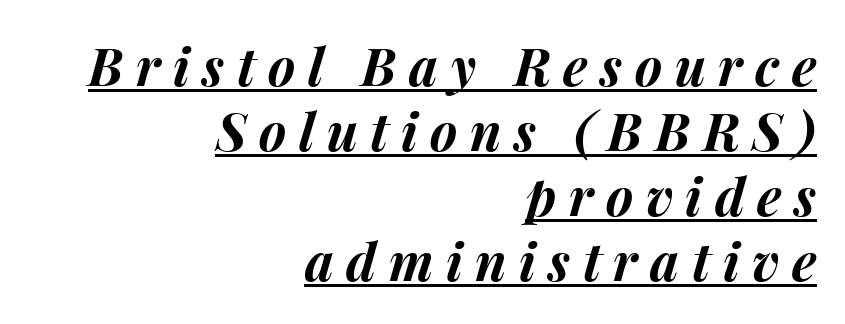
Do the characters align in a grid? No, the font is proportional. Summary of weight: heavy, a full bold. Alignment: flush right. The string is rendered with underlining switched on. Leading: standard. The axis of the letterforms is tilted away from vertical.
